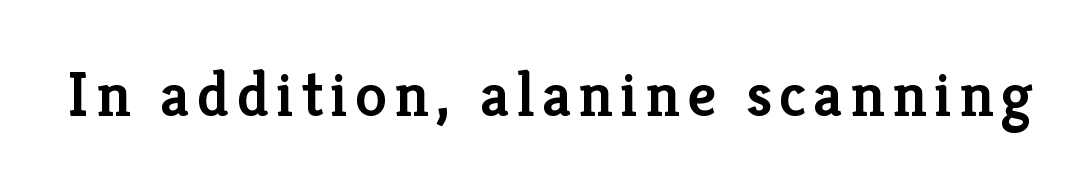
The designer went with a serif here, giving each stem small feet. If you drew a line through each stem, it would be perfectly vertical. Just letters on the line, the space beneath them empty. Varying glyph widths throughout — classic text-font behaviour. What weight is shown? A semibold, between regular and bold.
